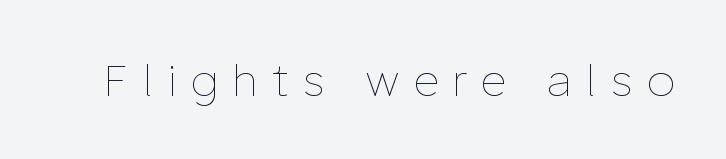
Q: Is the text bold? A: No.
Q: Is the text italic (slanted)? A: No, it is upright.
Q: Is the text underlined? A: No.
Q: Is the spacing between letters normal or unusually wide? A: Unusually wide.
Q: Width (condensed, normal, or wide)? A: Normal.
Q: Stroke contrast? A: Low.
Q: x-height? A: Medium.
Q: Monospaced? A: No.
